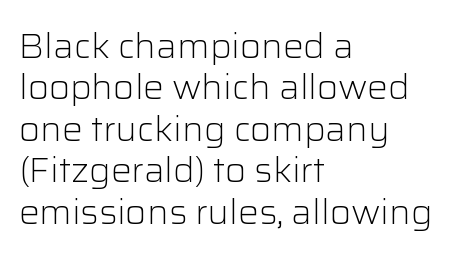
The image shows 34 px light sans-serif type, upright; set left-aligned, line spacing 1.22x, normal letter spacing, not underlined; low stroke contrast and a medium x-height.
